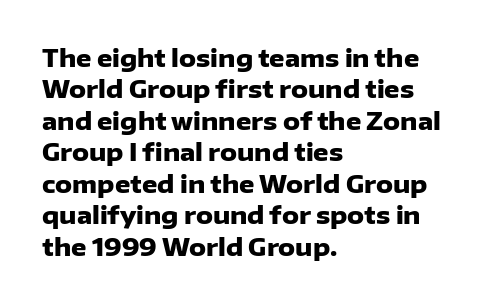
The image shows 24 px bold type, upright; set left-aligned, normal line spacing (1.31x), normal letter spacing, not underlined.
